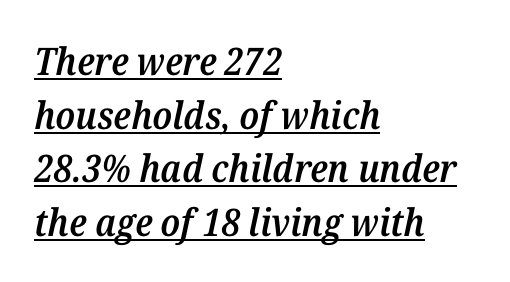
Observe the ordinary spacing: letters are neighbours, not strangers. A normal amount of white space separates one row of letters from the next. Honestly, the underline is the first thing you notice here. Are there feet on the stems? There are — it's a serif.
